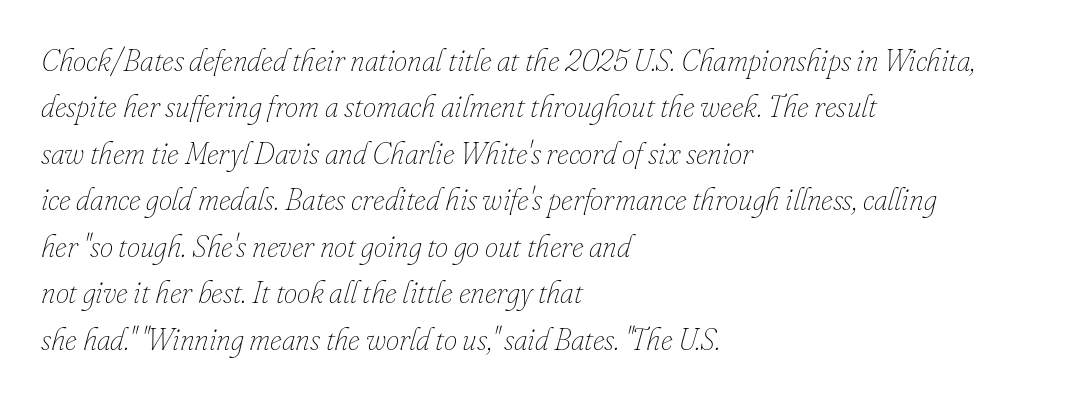
The image shows 30 px thin type, italic (leaning right); set left-aligned, normal line spacing (1.55x), normal letter spacing, not underlined; low stroke contrast and a small x-height.
